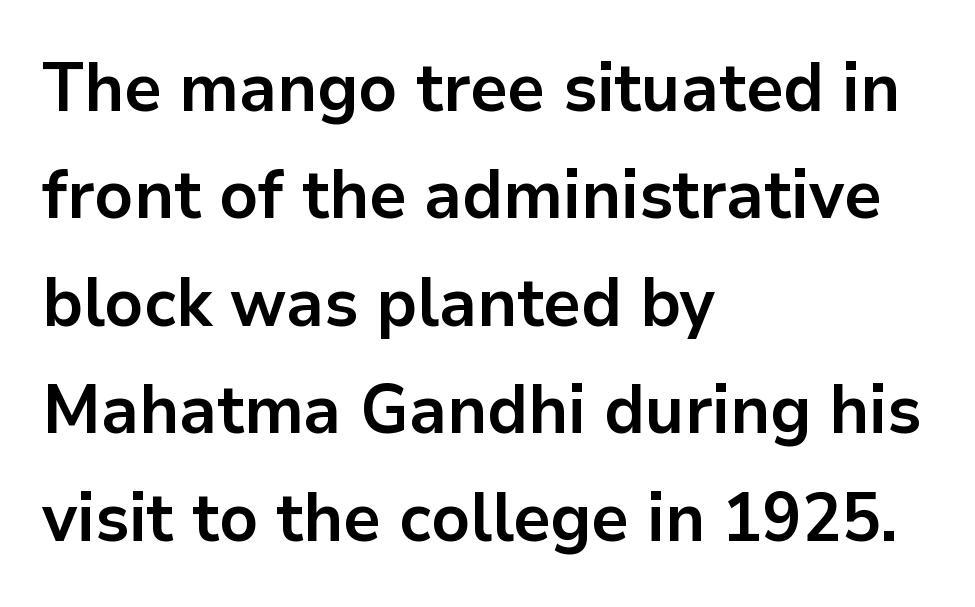
Q: Is the text bold? A: Yes.
Q: Is the text italic (slanted)? A: No, it is upright.
Q: Is the typeface a serif or a sans-serif typeface? A: Sans-serif.
Q: Is the text underlined? A: No.
Q: How is the paragraph aligned? A: Left-aligned.
Q: Is the spacing between letters normal or unusually wide? A: Normal.
Q: Is the spacing between lines tight, normal or loose? A: Normal.
Q: Width (condensed, normal, or wide)? A: Normal.
Q: Stroke contrast? A: Low.
Q: x-height? A: Medium.
Q: Monospaced? A: No.
